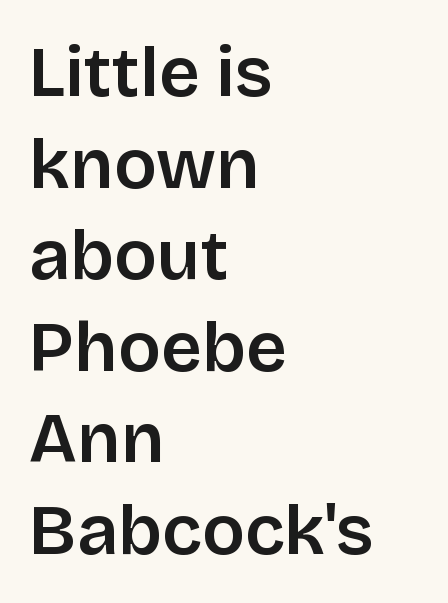
The image shows 71 px semibold sans-serif type, upright; set left-aligned, normal line spacing (1.29x), normal letter spacing, not underlined; low stroke contrast and a large x-height.
